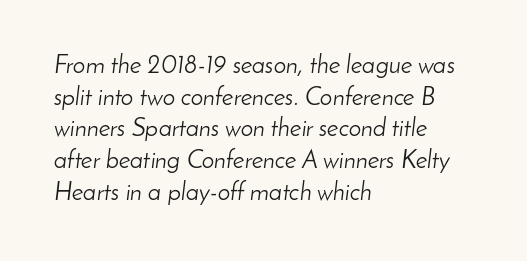
{"italic": "yes", "lean": "right", "slant_degrees": 8, "bold": "no", "underline": "no", "align": "left", "line_spacing": "normal", "line_spacing_ratio": 1.27, "letter_spacing": "normal", "letter_spacing_em": 0.0, "glyph_px": 25}
